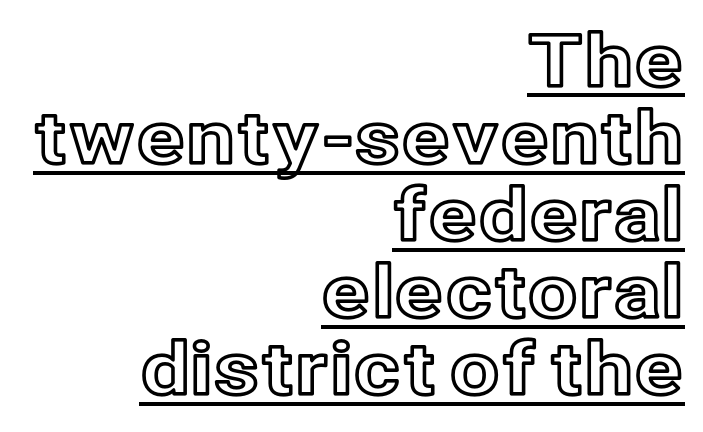
Caption: standard tracking, unaltered. Tightly led — the rows are bunched. In CSS terms this would be text-align: right. Character widths vary here, with narrow letters taking less room than wide ones.
